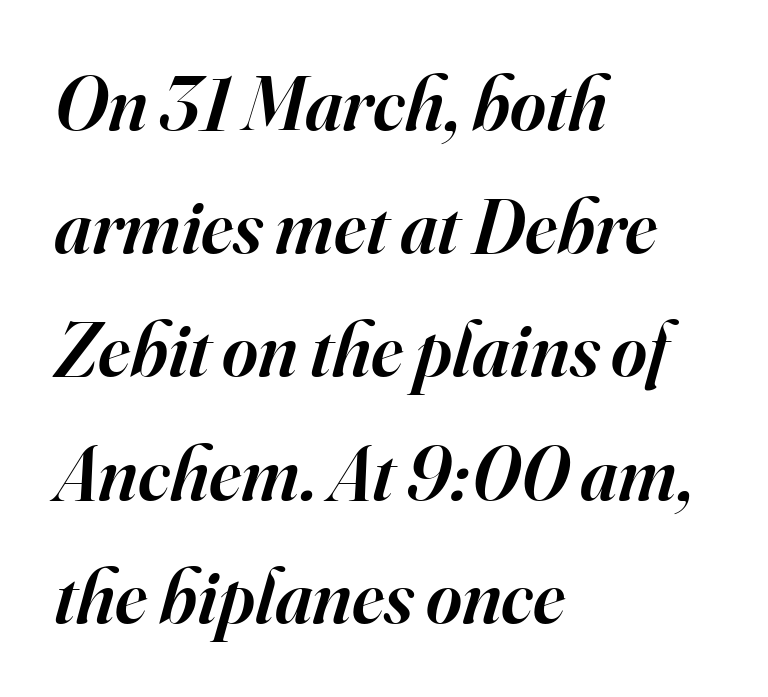
Stroke terminals: seriffed. Honestly, there is no underline to notice here at all. The paragraph has a hard left edge and a soft right edge. A semibold gives these letters moderate extra thickness, short of bold.
